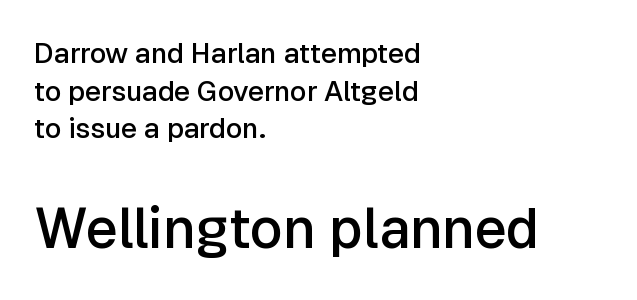
Q: Is the text bold? A: Semi-bold.
Q: Is the text italic (slanted)? A: No, it is upright.
Q: Is the typeface a serif or a sans-serif typeface? A: Sans-serif.
Q: Is the text underlined? A: No.
Q: How is the paragraph aligned? A: Left-aligned.
Q: Is the spacing between letters normal or unusually wide? A: Normal.
Q: Is the spacing between lines tight, normal or loose? A: Normal.
Q: Which block of text is set in a larger size, the first (top) or the second (bottom)? A: The second (bottom) one.
Q: Width (condensed, normal, or wide)? A: Normal.
Q: Stroke contrast? A: Low.
Q: x-height? A: Medium.
Q: Monospaced? A: No.
